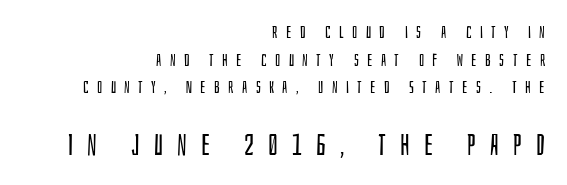
Regarding serifs, this sample does without them. Weight: regular or lighter. The specimen reads as upright at a glance. Typeset ragged left — the right edge is the straight one. Quick note: interline space is typical. Size contrast runs from small at the top to large at the bottom.
